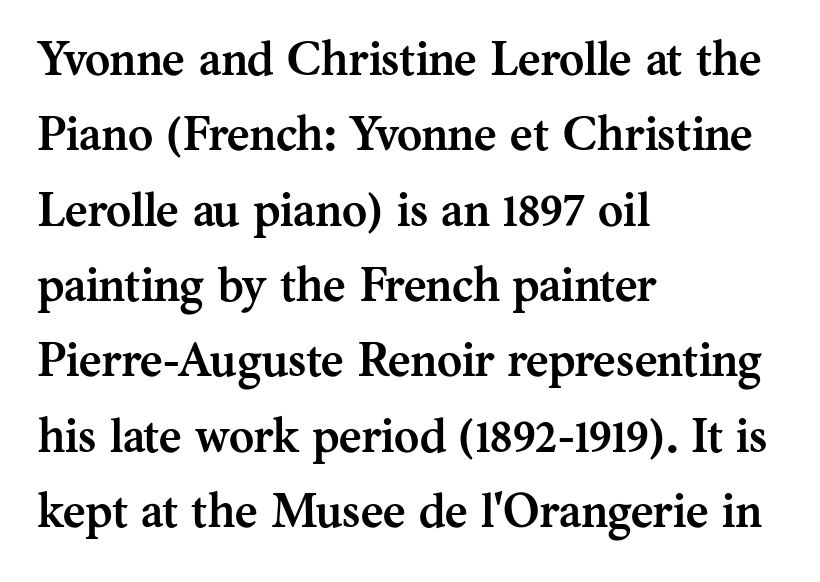
The letters stand upright; this is a roman face. Unlike a clean sans, this face finishes its strokes with serifs. The passage shown is typed in a proportional face where columns would drift. Compared with typical paragraphs, the rows here are spaced about the same.
